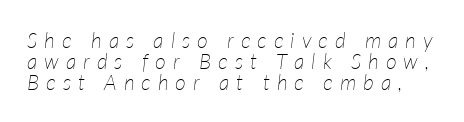
{"italic": "yes", "lean": "right", "slant_degrees": 7, "bold": "no", "underline": "no", "line_spacing": "tight", "line_spacing_ratio": 1.0, "letter_spacing": "wide", "letter_spacing_em": 0.33, "glyph_px": 21}
